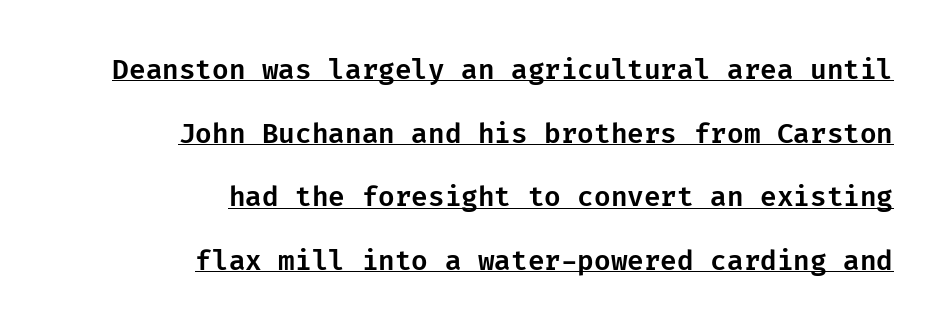
Q: Is the text italic (slanted)? A: No, it is upright.
Q: Is the text underlined? A: Yes.
Q: How is the paragraph aligned? A: Right-aligned.
Q: Is the spacing between letters normal or unusually wide? A: Normal.
Q: Is the spacing between lines tight, normal or loose? A: Loose.
